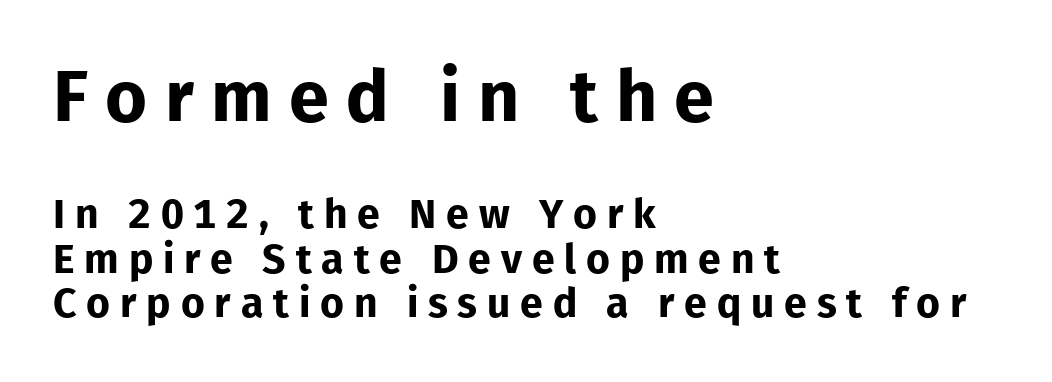
Its strokes are broad and dark, the hallmark of bold type. Beneath every word, the page is bare. In terms of leading, this rendering errs on the cramped side. Letter spacing: wide. The emphasis by scale lands on block number one, above. Vertical strokes here are truly vertical.
